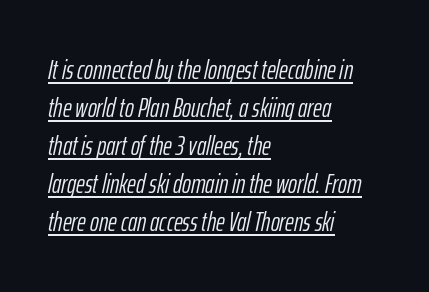
{"italic": "yes", "lean": "right", "slant_degrees": 12, "bold": "no", "underline": "yes", "align": "left", "line_spacing": "normal", "line_spacing_ratio": 1.41, "letter_spacing": "normal", "letter_spacing_em": 0.0, "glyph_px": 27}
